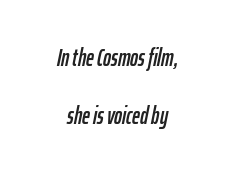
Q: Is the text italic (slanted)? A: Yes, it leans right by about 12 degrees.
Q: Is the text underlined? A: No.
Q: How is the paragraph aligned? A: Centered.
Q: Is the spacing between letters normal or unusually wide? A: Normal.
Q: Is the spacing between lines tight, normal or loose? A: Loose.
